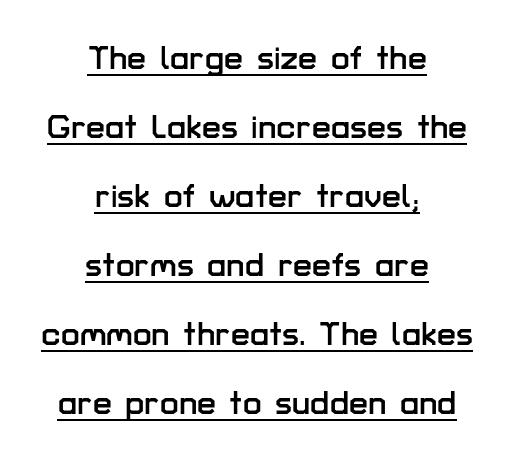
Honestly, the letter spacing is just normal — you wouldn't notice it. Line spacing here is loose. The designer went with a sans here, leaving each stem footless. Note the varied advance widths — an 'i' is clearly narrower than an 'm'.
